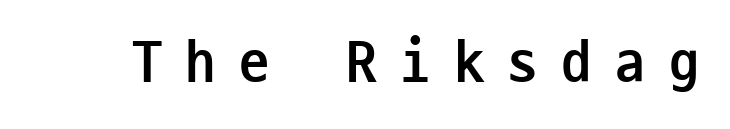
{"serif": "no", "italic": "no", "bold": "yes", "weight": "semibold", "width": "condensed", "stroke_contrast": "low", "x_height": "medium", "monospaced": "yes", "underline": "no", "letter_spacing": "wide", "letter_spacing_em": 0.38, "glyph_px": 61}
